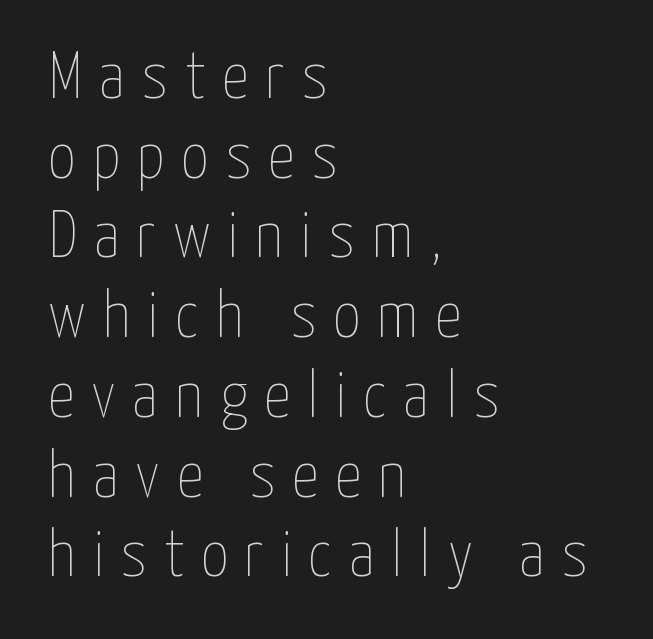
{"italic": "no", "bold": "no", "weight": "thin", "width": "condensed", "stroke_contrast": "low", "x_height": "medium", "monospaced": "no", "underline": "no", "align": "left", "line_spacing_ratio": 1.19, "letter_spacing": "wide", "letter_spacing_em": 0.25, "glyph_px": 67}
